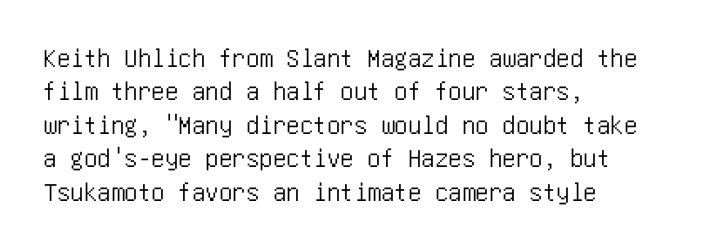
The image shows 27 px text type, upright; set left-aligned, line spacing 1.24x, normal letter spacing, not underlined.
